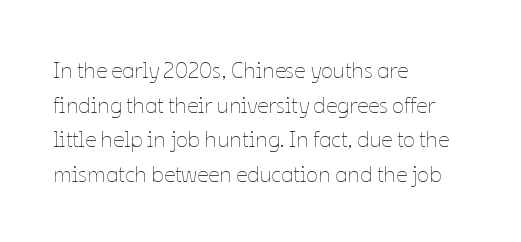
Which margin do the lines hug? The left one — the right edge is uneven. This is roman type, the default non-slanted kind. Summary of vertical rhythm: regular, with standard interline spacing. These glyphs show unthickened strokes, regular width or finer. The rendering keeps characters at their native spacing. The gap between lines stays unmarked.
